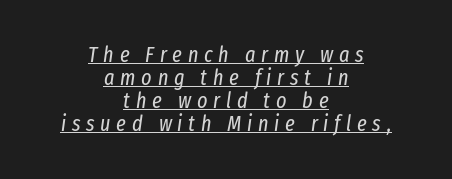
The image shows 22 px text type, italic (leaning right); set centered, tight line spacing (1.05x), unusually wide letter spacing (+0.26 em), underlined.
